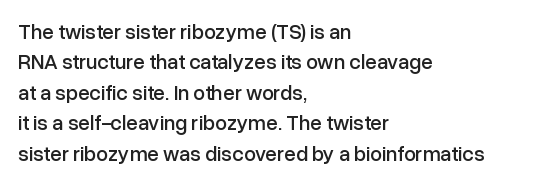
Q: Is the text italic (slanted)? A: No, it is upright.
Q: Is the text underlined? A: No.
Q: How is the paragraph aligned? A: Left-aligned.
Q: Is the spacing between letters normal or unusually wide? A: Normal.
Q: Is the spacing between lines tight, normal or loose? A: Normal.
